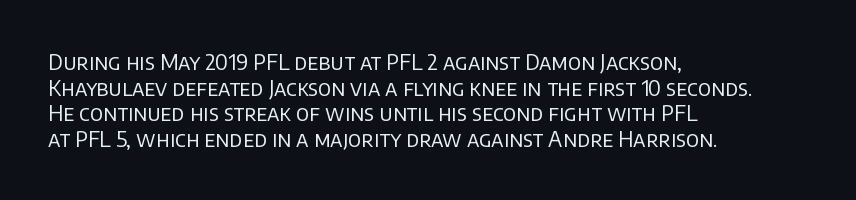
Does extra space separate the letters? No, they use regular spacing. The passage is arranged the way most books set body copy — flush left. The area under the type is left untouched. The face looks like a standard text weight, possibly lighter. Notice how the stems are strictly vertical — no italics here.
